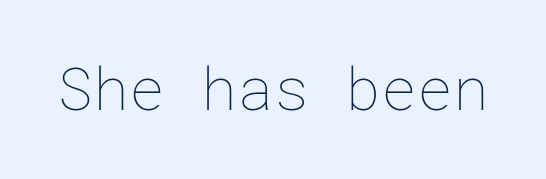
Q: Is the text bold? A: No.
Q: Is the text italic (slanted)? A: No, it is upright.
Q: Is the text underlined? A: No.
Q: Is the spacing between letters normal or unusually wide? A: Normal.
Q: Width (condensed, normal, or wide)? A: Normal.
Q: Stroke contrast? A: Low.
Q: x-height? A: Medium.
